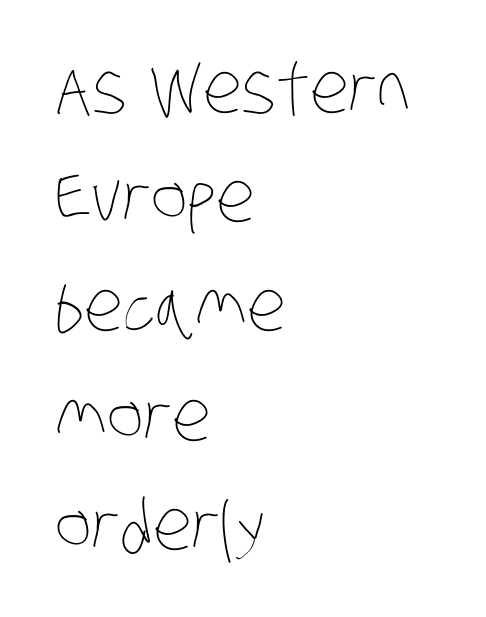
No chunkiness to these letters — they're not bold. Proportional: the letters do not fall into vertical columns. Compared with a centered layout, this one pins lines to the left instead. A normal amount of white space separates one row of letters from the next. Between one letter and the next there's only the usual sliver of space. Words float on clear page, feet unadorned.
